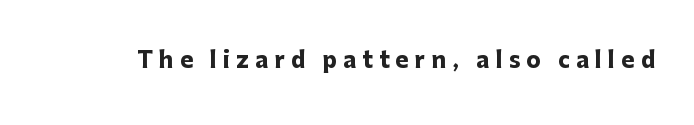
Q: Is the text bold? A: Yes.
Q: Is the text italic (slanted)? A: No, it is upright.
Q: Is the text underlined? A: No.
Q: Is the spacing between letters normal or unusually wide? A: Unusually wide.
